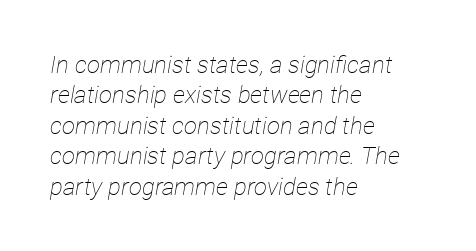
Q: Is the text bold? A: No.
Q: Is the text italic (slanted)? A: Yes, it leans right by about 12 degrees.
Q: Is the text underlined? A: No.
Q: How is the paragraph aligned? A: Left-aligned.
Q: Is the spacing between letters normal or unusually wide? A: Normal.
Q: Is the spacing between lines tight, normal or loose? A: Normal.
